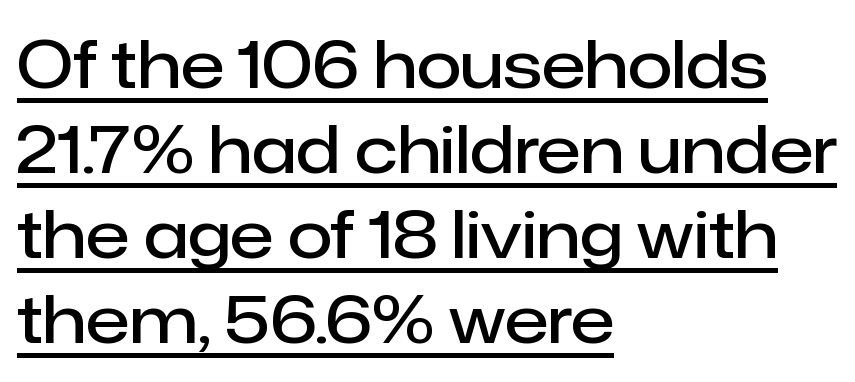
The image shows 65 px semibold sans-serif type, upright; set left-aligned, normal line spacing (1.31x), normal letter spacing, underlined; low stroke contrast and a medium x-height.
